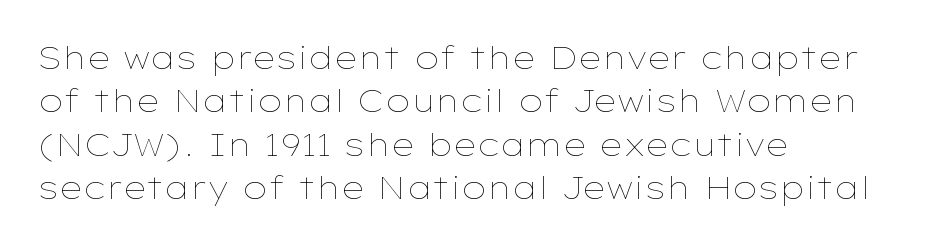
{"italic": "no", "bold": "no", "weight": "thin", "width": "wide", "stroke_contrast": "low", "x_height": "medium", "monospaced": "no", "underline": "no", "align": "left", "line_spacing": "normal", "line_spacing_ratio": 1.4, "letter_spacing": "normal", "letter_spacing_em": 0.0, "glyph_px": 31}
